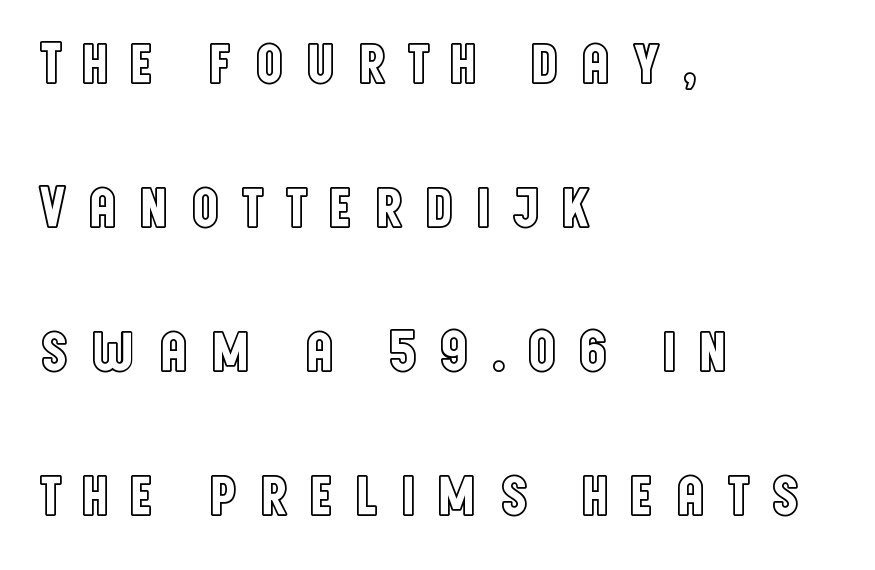
Q: Is the text italic (slanted)? A: No, it is upright.
Q: Is the text underlined? A: No.
Q: How is the paragraph aligned? A: Left-aligned.
Q: Is the spacing between letters normal or unusually wide? A: Unusually wide.
Q: Is the spacing between lines tight, normal or loose? A: Loose.
Q: Width (condensed, normal, or wide)? A: Condensed.
Q: x-height? A: Large.
Q: Monospaced? A: No.
